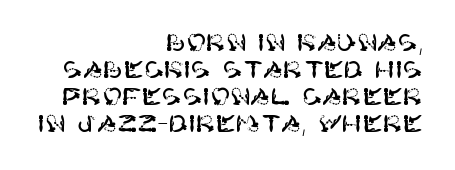
Q: Is the text italic (slanted)? A: No, it is upright.
Q: Is the text underlined? A: No.
Q: How is the paragraph aligned? A: Right-aligned.
Q: Is the spacing between letters normal or unusually wide? A: Normal.
Q: Is the spacing between lines tight, normal or loose? A: Tight.
